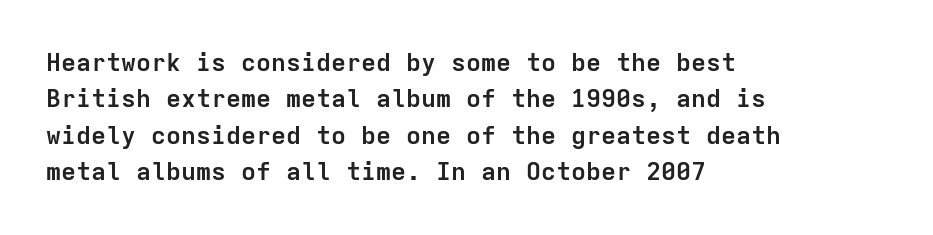
The image shows 25 px bold type, upright; set left-aligned, normal line spacing (1.46x), normal letter spacing, not underlined.
